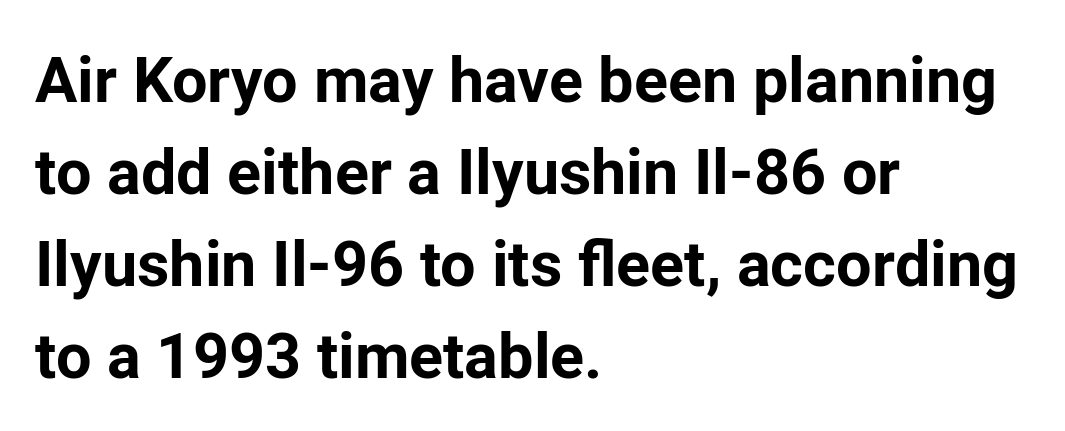
The letters sit at their default tracking, neither squeezed nor spread. One glance says typical: line gaps are just what's usual. The rendering uses a bold face; every stroke is thick and dark. Do the characters align in a grid? No, the font is proportional. The lines are quadded left.
